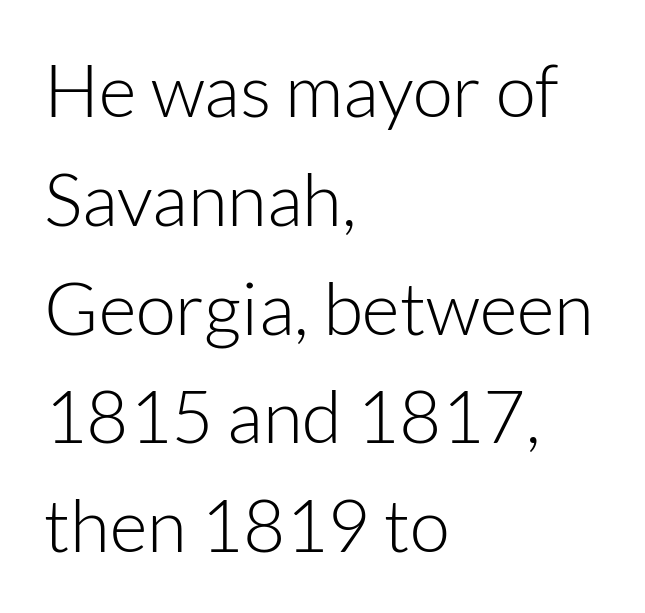
The image shows 73 px light sans-serif type, upright; set left-aligned, normal line spacing (1.49x), normal letter spacing, not underlined; low stroke contrast and a medium x-height.
